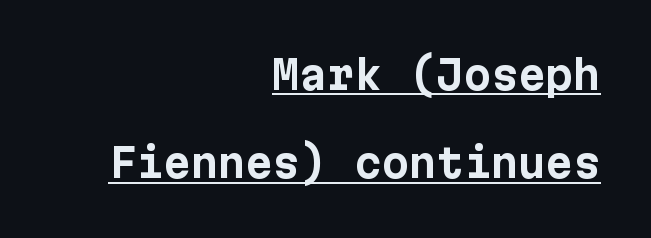
Q: Is the text bold? A: Yes.
Q: Is the text italic (slanted)? A: No, it is upright.
Q: Is the typeface a serif or a sans-serif typeface? A: Sans-serif.
Q: Is the text underlined? A: Yes.
Q: How is the paragraph aligned? A: Right-aligned.
Q: Is the spacing between letters normal or unusually wide? A: Normal.
Q: Is the spacing between lines tight, normal or loose? A: Loose.
Q: Width (condensed, normal, or wide)? A: Normal.
Q: Stroke contrast? A: Low.
Q: x-height? A: Medium.
